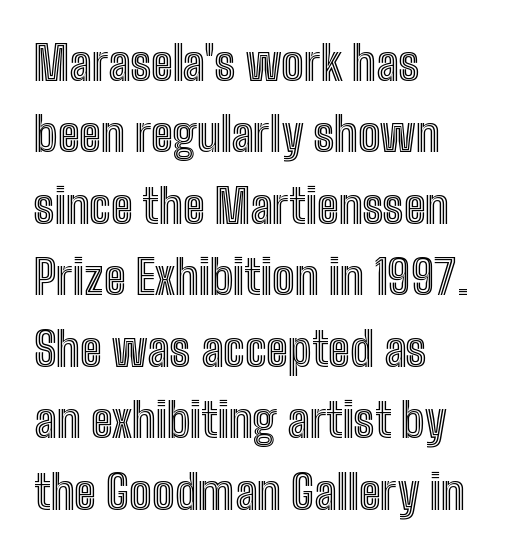
Underlining? Definitely not there. When letters stand straight like this, we call the style roman or upright. A normal amount of white space separates one row of letters from the next. These lines are rendered in a variable-pitch font.
